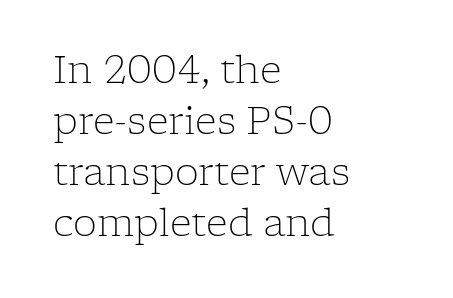
The image shows 38 px light serif type, upright; set left-aligned, normal line spacing (1.34x), normal letter spacing, not underlined; low stroke contrast and a medium x-height.
